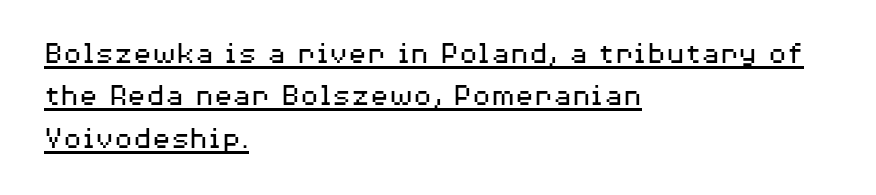
The image shows 31 px regular-weight, wide sans-serif type, upright; set left-aligned, normal line spacing (1.37x), normal letter spacing, underlined; medium stroke contrast and a medium x-height.
